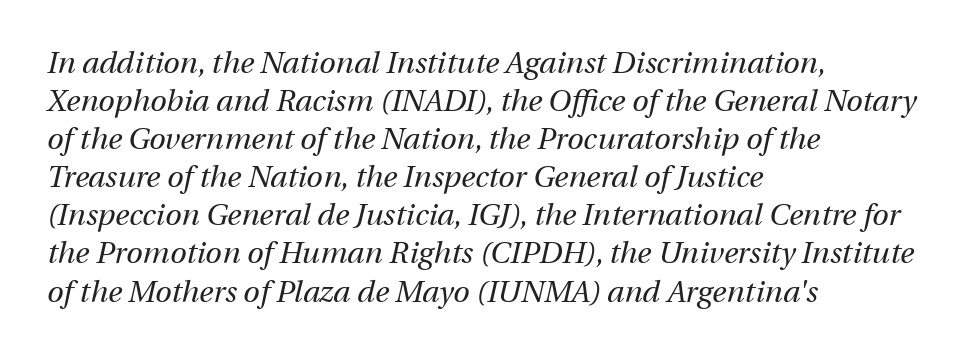
Here the designer chose a conventional face with non-uniform glyph widths. The string is rendered with underlining switched off. The specimen reads as italic at a glance. Heaviness? Minimal to ordinary, like unemphasized prose. A classic flush-left, rag-right setting is used for this passage.
